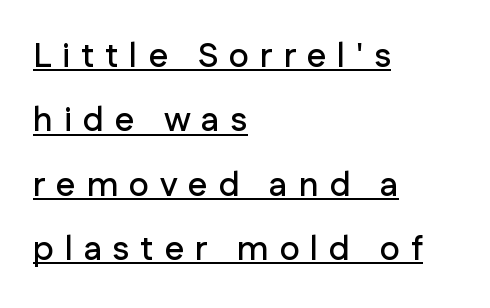
{"serif": "no", "italic": "no", "width": "normal", "stroke_contrast": "low", "x_height": "medium", "monospaced": "no", "underline": "yes", "align": "left", "line_spacing_ratio": 1.89, "letter_spacing": "wide", "letter_spacing_em": 0.32, "glyph_px": 34}
